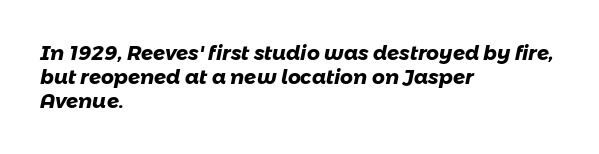
In terms of letterspacing, this is plain default setting. Beneath every word, the page is bare. Leftover space on each line is placed entirely after the last word. The characters look thick and weighty, a clear bold.
